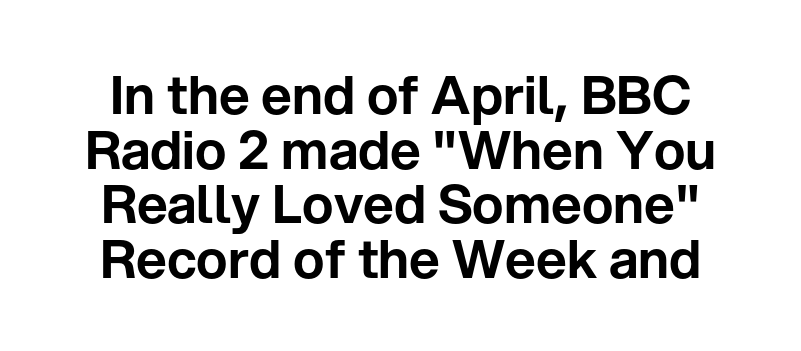
{"serif": "no", "italic": "no", "width": "normal", "stroke_contrast": "low", "x_height": "medium", "monospaced": "no", "underline": "no", "line_spacing": "tight", "line_spacing_ratio": 1.03, "letter_spacing": "normal", "letter_spacing_em": 0.0, "glyph_px": 53}
